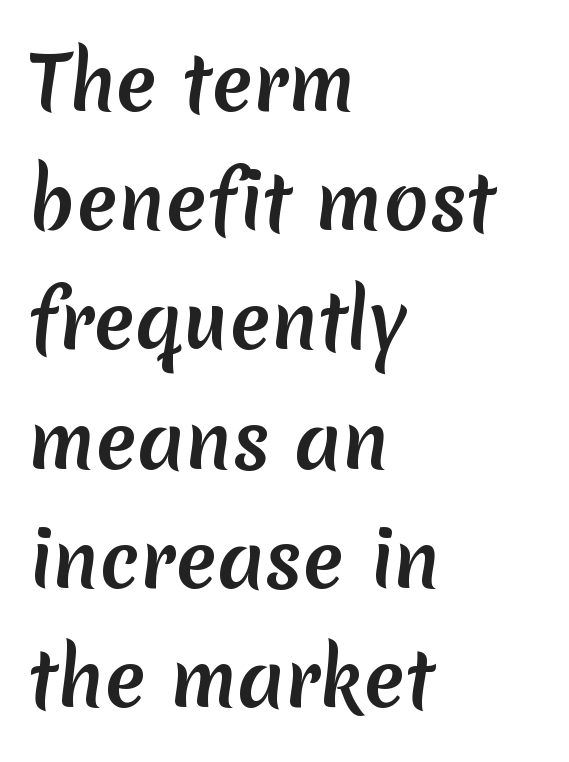
Q: Is the typeface a serif or a sans-serif typeface? A: Sans-serif.
Q: Is the text underlined? A: No.
Q: How is the paragraph aligned? A: Left-aligned.
Q: Is the spacing between letters normal or unusually wide? A: Normal.
Q: Is the spacing between lines tight, normal or loose? A: Normal.
Q: Width (condensed, normal, or wide)? A: Normal.
Q: Stroke contrast? A: Medium.
Q: x-height? A: Medium.
Q: Monospaced? A: No.
